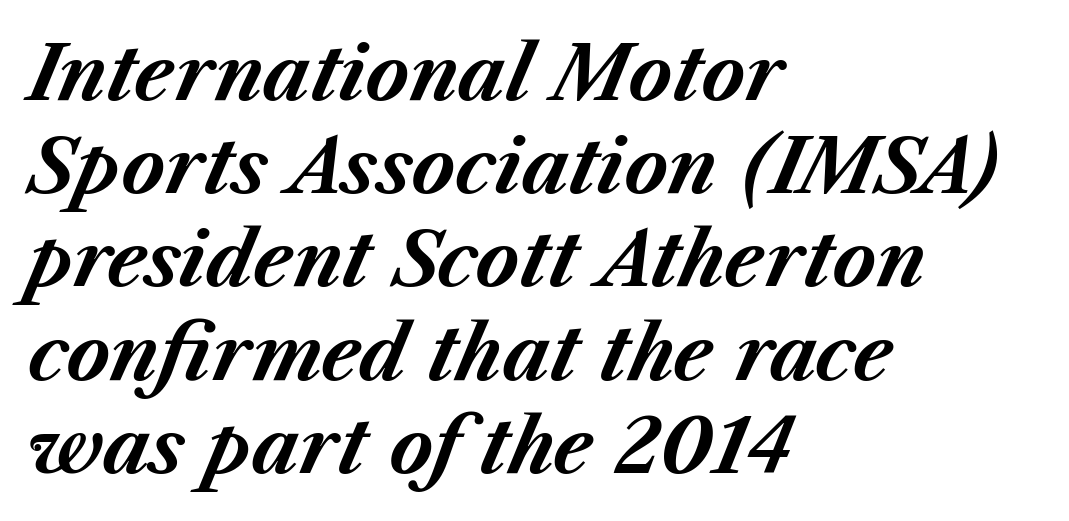
{"italic": "yes", "lean": "right", "slant_degrees": 23, "bold": "yes", "weight": "bold", "width": "normal", "stroke_contrast": "medium", "x_height": "medium", "monospaced": "no", "underline": "no", "align": "left", "line_spacing": "normal", "line_spacing_ratio": 1.26, "letter_spacing": "normal", "letter_spacing_em": 0.0, "glyph_px": 74}
